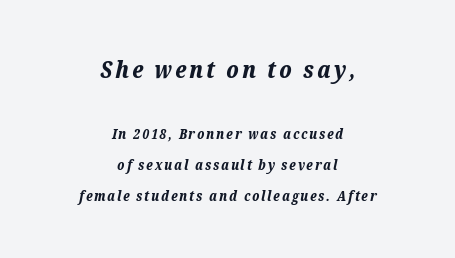
{"italic": "yes", "lean": "right", "slant_degrees": 12, "bold": "yes", "underline": "no", "align": "center", "line_spacing": "loose", "line_spacing_ratio": 2.2, "larger_block": "first", "size_ratio": 1.71, "glyph_px": 24}
